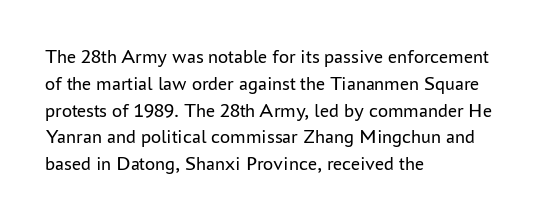
Q: Is the text bold? A: No.
Q: Is the text italic (slanted)? A: No, it is upright.
Q: Is the text underlined? A: No.
Q: How is the paragraph aligned? A: Left-aligned.
Q: Is the spacing between letters normal or unusually wide? A: Normal.
Q: Is the spacing between lines tight, normal or loose? A: Normal.
